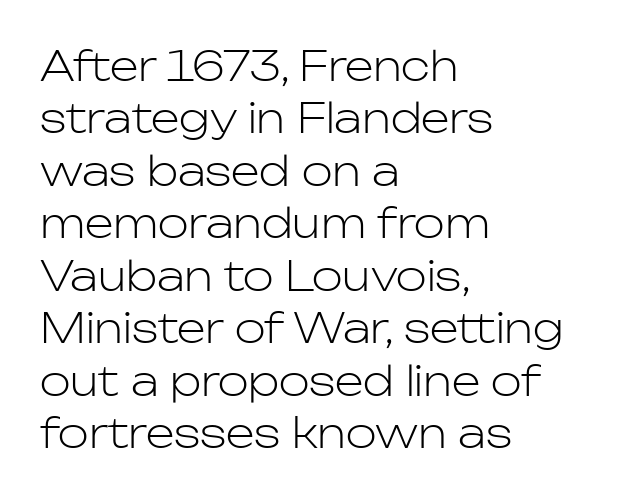
{"serif": "no", "italic": "no", "bold": "no", "weight": "light", "width": "normal", "stroke_contrast": "low", "x_height": "medium", "monospaced": "no", "underline": "no", "align": "left", "line_spacing": "normal", "line_spacing_ratio": 1.28, "letter_spacing": "normal", "letter_spacing_em": 0.0, "glyph_px": 41}
